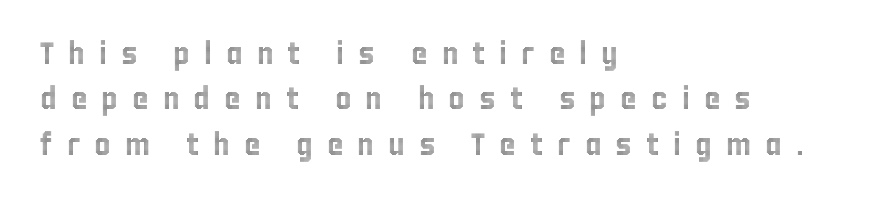
The image shows 31 px condensed type, upright; set left-aligned, normal line spacing (1.46x), unusually wide letter spacing (+0.46 em), not underlined; a large x-height.
